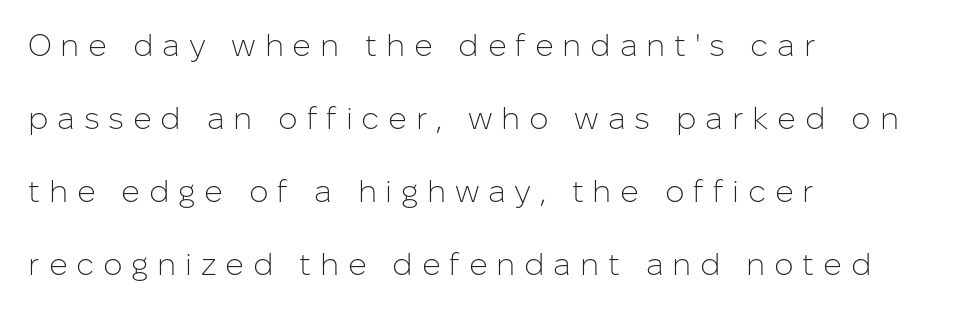
{"serif": "no", "italic": "no", "bold": "no", "weight": "light", "width": "normal", "stroke_contrast": "low", "x_height": "medium", "monospaced": "no", "underline": "no", "align": "left", "line_spacing": "loose", "line_spacing_ratio": 2.35, "letter_spacing": "wide", "letter_spacing_em": 0.28, "glyph_px": 31}
